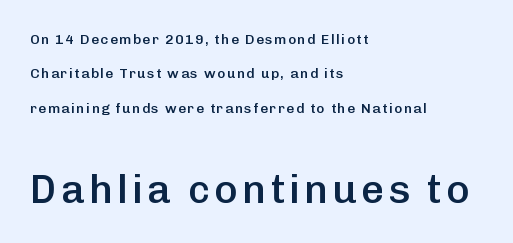
This is moderately heavy type, rendered in semibold. This rendering employs a face without finishing strokes, i.e., a sans-serif. Is the lower block the larger one? Yes — the lower block carries the bigger type. The glyphs are unaccompanied by any horizontal stroke below them.
